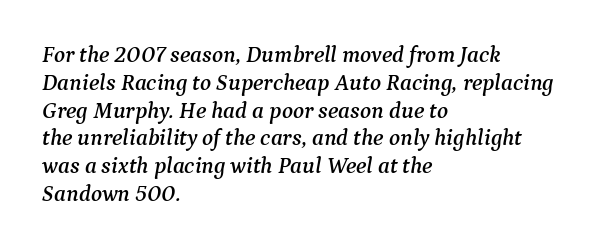
{"italic": "yes", "lean": "right", "slant_degrees": 9, "underline": "no", "align": "left", "line_spacing_ratio": 1.21, "letter_spacing": "normal", "letter_spacing_em": 0.0, "glyph_px": 23}
